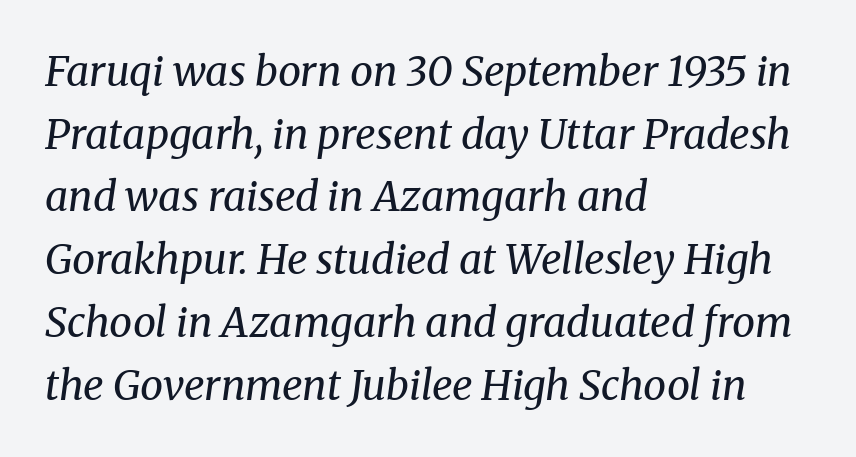
Q: Is the text bold? A: No.
Q: Is the text italic (slanted)? A: Yes, it leans right by about 8 degrees.
Q: Is the typeface a serif or a sans-serif typeface? A: Serif.
Q: Is the text underlined? A: No.
Q: How is the paragraph aligned? A: Left-aligned.
Q: Is the spacing between letters normal or unusually wide? A: Normal.
Q: Is the spacing between lines tight, normal or loose? A: Normal.
Q: Width (condensed, normal, or wide)? A: Normal.
Q: Stroke contrast? A: Medium.
Q: x-height? A: Medium.
Q: Monospaced? A: No.
